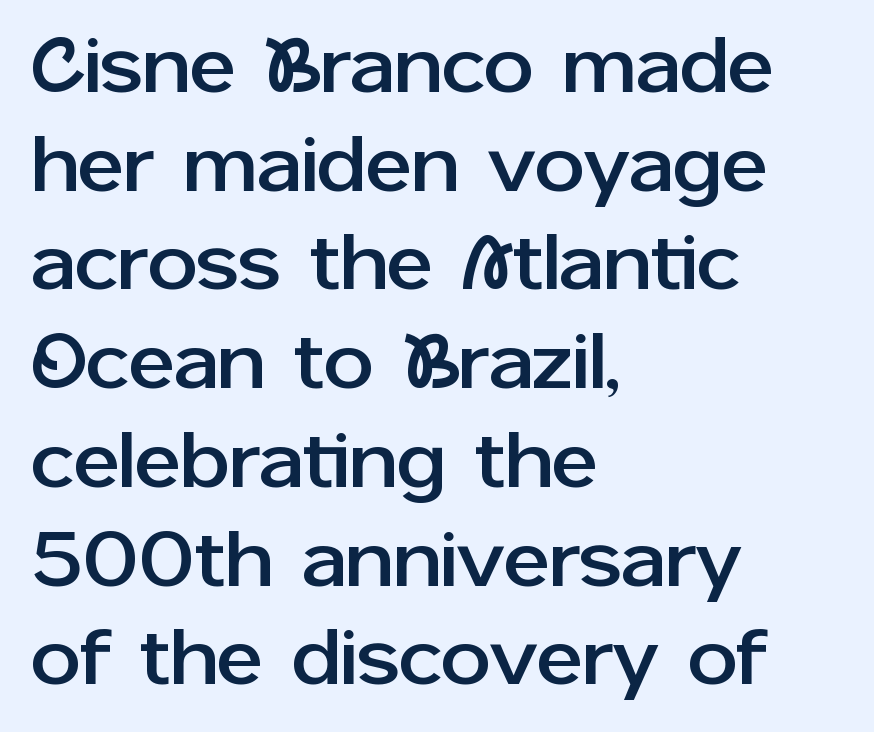
Varying glyph widths throughout — classic text-font behaviour. This sample keeps an unexceptional amount of space between lines. Layout note: lines flush left. Grotesque or geometric, the face here clearly has no serifs. Compared with typical body copy, the letter spacing here is the same.
